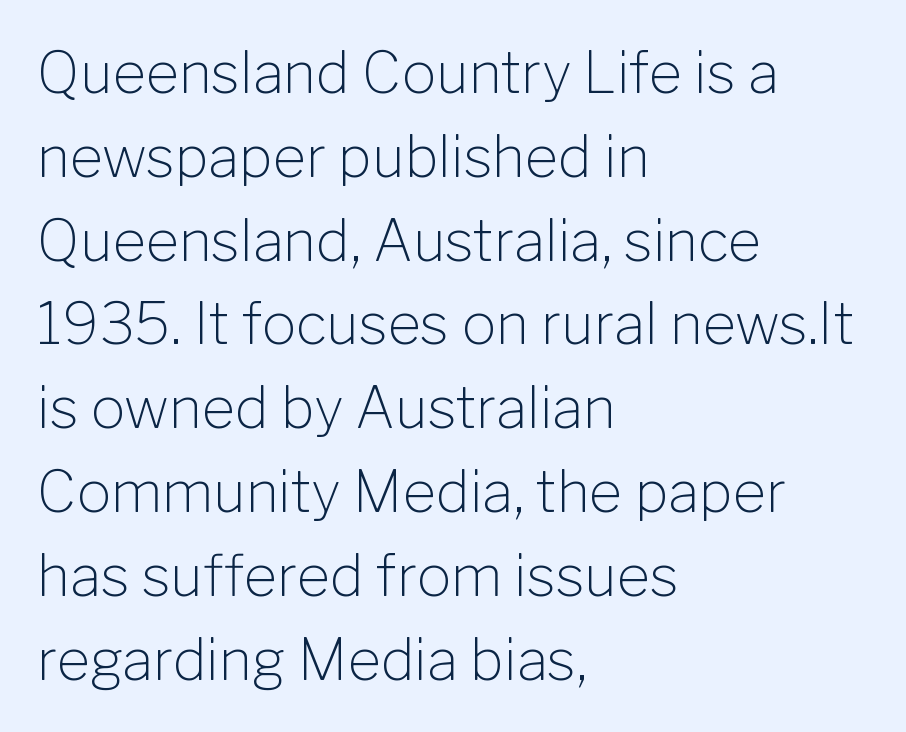
The block of text has a typical density, with ordinary space between rows. You could not count columns in this text — the font is proportionally spaced. This rendering employs a face without finishing strokes, i.e., a sans-serif. Weight: regular or lighter.
